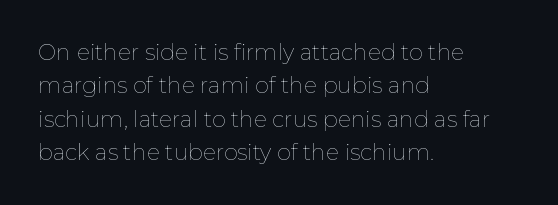
{"italic": "no", "bold": "no", "underline": "no", "align": "left", "line_spacing": "normal", "line_spacing_ratio": 1.52, "letter_spacing": "normal", "letter_spacing_em": 0.0, "glyph_px": 22}
